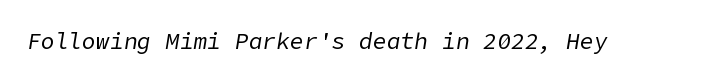
Q: Is the text bold? A: No.
Q: Is the text italic (slanted)? A: Yes, it leans right by about 9 degrees.
Q: Is the text underlined? A: No.
Q: Is the spacing between letters normal or unusually wide? A: Normal.
